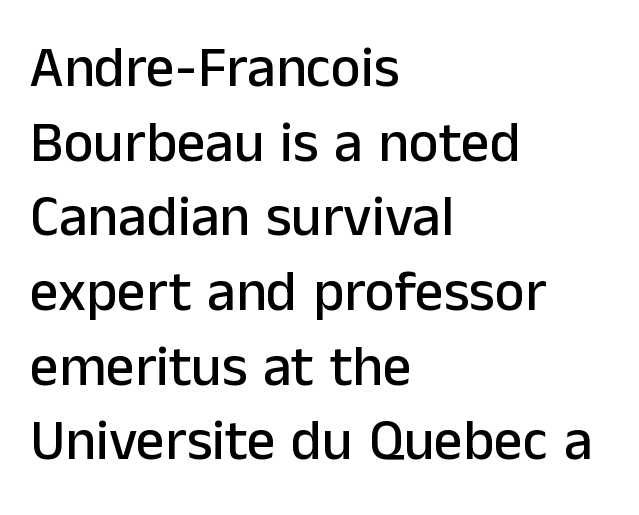
The image shows 57 px sans-serif type, upright; set left-aligned, normal line spacing (1.31x), normal letter spacing, not underlined; low stroke contrast and a medium x-height.
